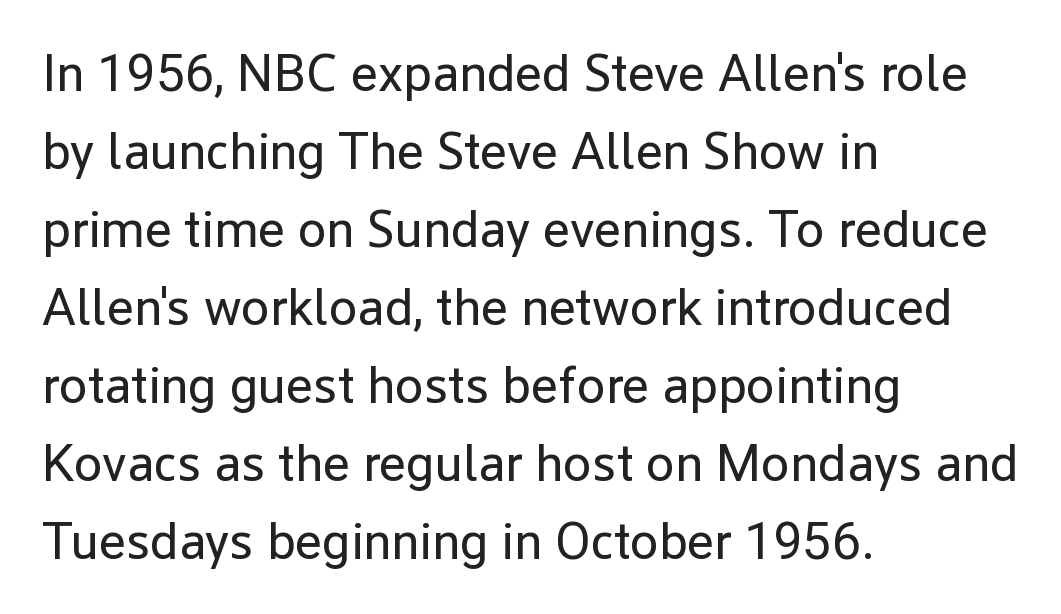
{"serif": "no", "italic": "no", "bold": "no", "weight": "regular", "width": "normal", "stroke_contrast": "low", "x_height": "medium", "monospaced": "no", "underline": "no", "align": "left", "line_spacing": "normal", "line_spacing_ratio": 1.5, "letter_spacing": "normal", "letter_spacing_em": 0.0, "glyph_px": 52}
